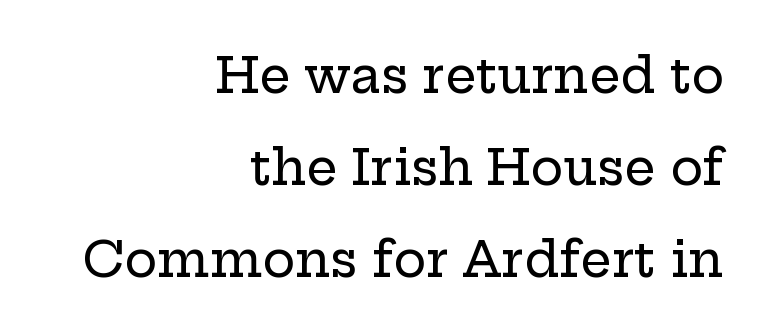
The image shows 49 px wide serif type, upright; set right-aligned, line spacing 1.88x, normal letter spacing, not underlined; low stroke contrast and a medium x-height.
